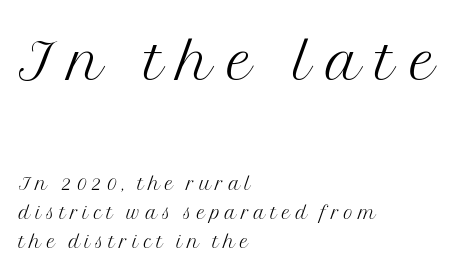
The image shows 78 px light serif type; set left-aligned, tight line spacing (1.12x), not underlined; the first (top) block is 3.0x larger; medium stroke contrast and a medium x-height.
